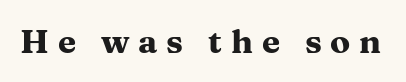
{"serif": "yes", "italic": "no", "bold": "yes", "weight": "heavy", "width": "wide", "stroke_contrast": "medium", "x_height": "medium", "monospaced": "no", "underline": "no", "letter_spacing": "wide", "letter_spacing_em": 0.27, "glyph_px": 33}
